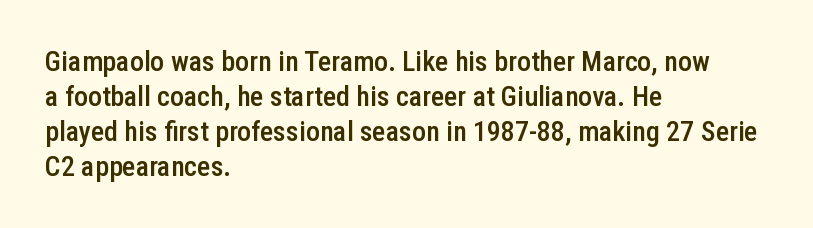
Q: Is the text bold? A: Semi-bold.
Q: Is the text italic (slanted)? A: No, it is upright.
Q: Is the typeface a serif or a sans-serif typeface? A: Sans-serif.
Q: Is the text underlined? A: No.
Q: How is the paragraph aligned? A: Left-aligned.
Q: Is the spacing between letters normal or unusually wide? A: Normal.
Q: Is the spacing between lines tight, normal or loose? A: Normal.
Q: Width (condensed, normal, or wide)? A: Condensed.
Q: Stroke contrast? A: Low.
Q: x-height? A: Medium.
Q: Monospaced? A: No.
